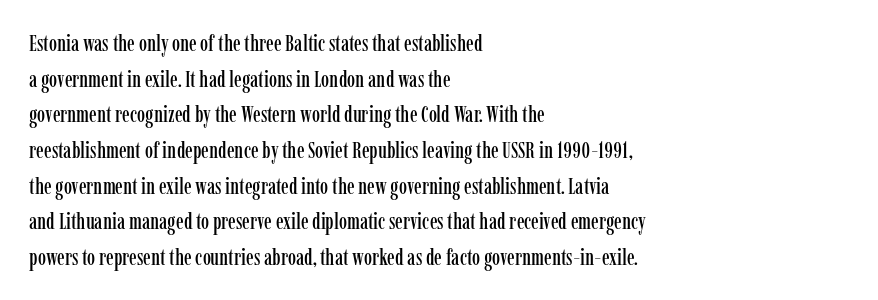
Every row of glyphs begins at an identical x-position on the left. The passage shown has conventional tracking throughout. A typesetter would mark this as roman, not italic. Letters rest on an invisible, unmarked baseline. In terms of leading, this rendering sits right in the middle.
